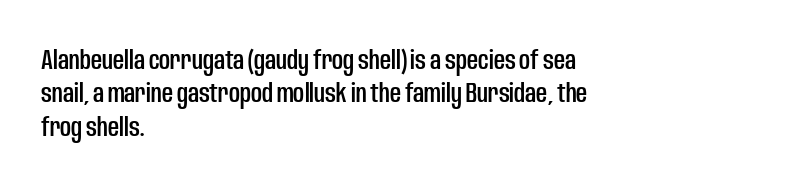
Q: Is the text italic (slanted)? A: No, it is upright.
Q: Is the text underlined? A: No.
Q: How is the paragraph aligned? A: Left-aligned.
Q: Is the spacing between letters normal or unusually wide? A: Normal.
